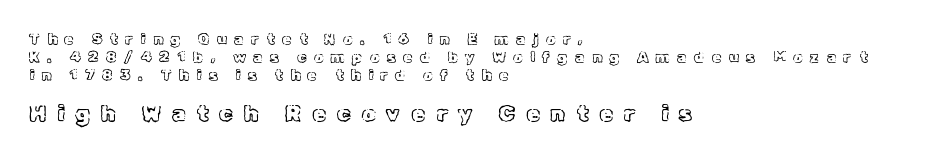
{"italic": "no", "underline": "no", "align": "left", "line_spacing_ratio": 1.19, "letter_spacing": "wide", "letter_spacing_em": 0.5, "larger_block": "second", "size_ratio": 1.47, "glyph_px": 22}
